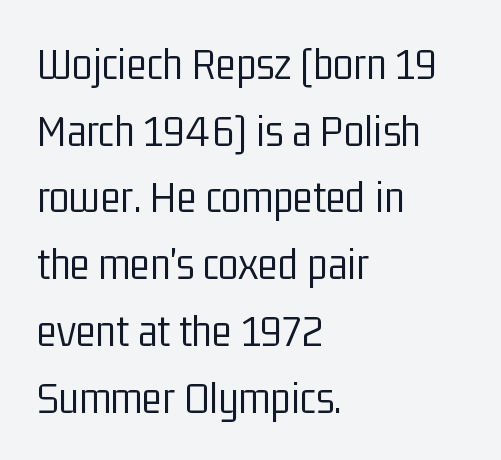
Q: Is the text bold? A: No.
Q: Is the text italic (slanted)? A: No, it is upright.
Q: Is the typeface a serif or a sans-serif typeface? A: Sans-serif.
Q: Is the text underlined? A: No.
Q: How is the paragraph aligned? A: Left-aligned.
Q: Is the spacing between letters normal or unusually wide? A: Normal.
Q: Is the spacing between lines tight, normal or loose? A: Normal.
Q: Width (condensed, normal, or wide)? A: Condensed.
Q: Stroke contrast? A: Low.
Q: x-height? A: Medium.
Q: Monospaced? A: No.
